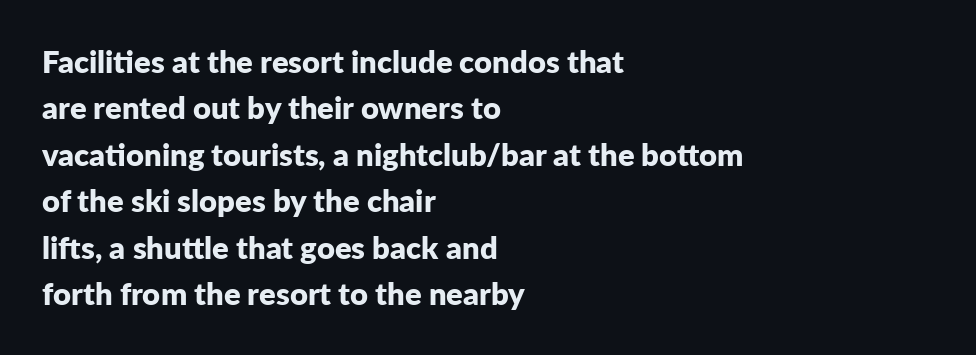
Character widths vary here, with narrow letters taking less room than wide ones. The rendering anchors every line to the left-hand side. Thick stems and heavy bowls — unmistakably bold. This is roman type, the default non-slanted kind. Unmarked baselines from the first word to the last. Regarding serifs, this sample does without them.
